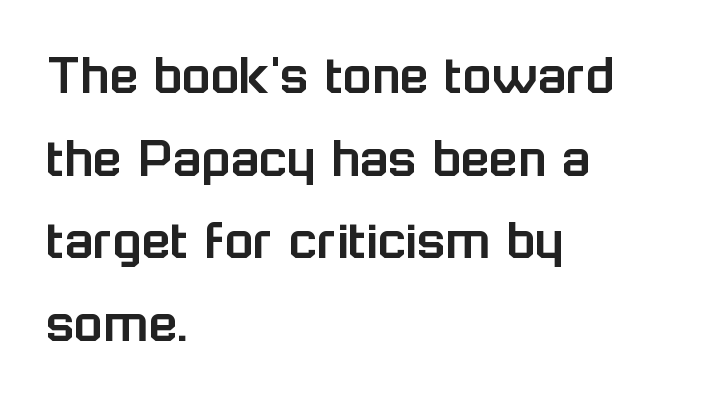
The image shows 59 px sans-serif type, upright; set left-aligned, normal line spacing (1.4x), normal letter spacing, not underlined; low stroke contrast and a medium x-height.
